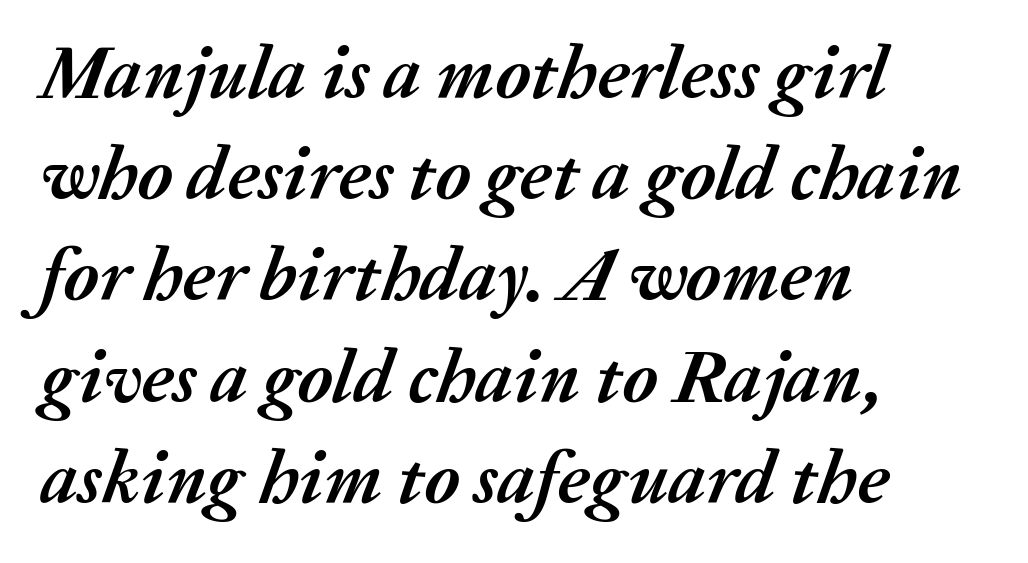
The image shows 75 px semibold type, italic (leaning right); set left-aligned, normal line spacing (1.35x), normal letter spacing, not underlined; medium stroke contrast and a medium x-height.
